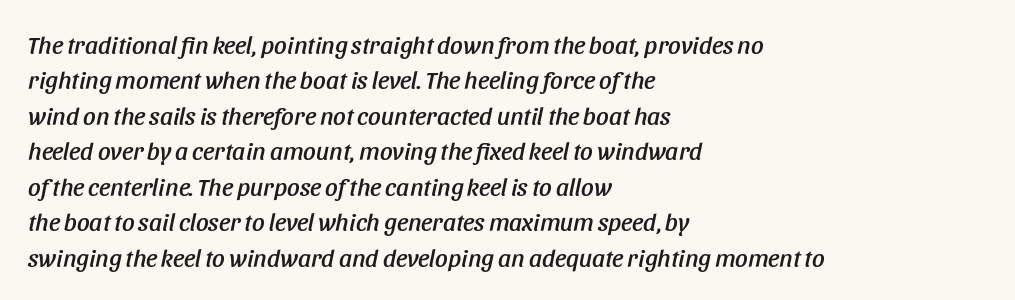
Would a proofreader flag this as italicized? Yes. The words here are not underlined. Caption: multi-line text, flush left, ragged right. The letters sit at their default tracking, neither squeezed nor spread.
